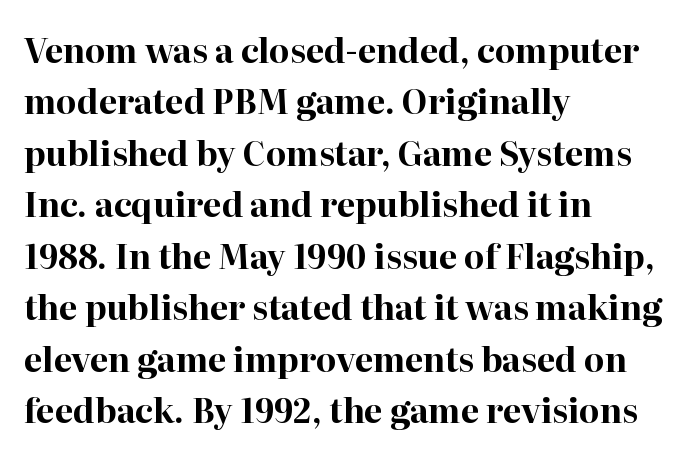
{"serif": "yes", "italic": "no", "bold": "yes", "weight": "bold", "width": "normal", "stroke_contrast": "high", "x_height": "medium", "monospaced": "no", "underline": "no", "align": "left", "line_spacing": "normal", "line_spacing_ratio": 1.56, "letter_spacing": "normal", "letter_spacing_em": 0.0, "glyph_px": 33}
